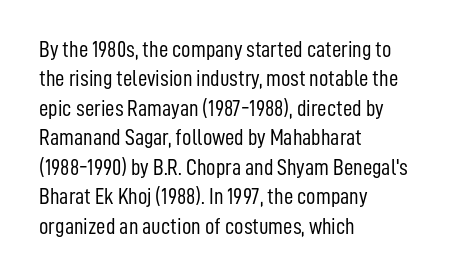
It's the straight-up-and-down kind of type. The face used here is rendered with its standard letterfit. The setting favours the left margin, as ordinary paragraphs usually do. This is not heavy type; no bold has been used. Interline gaps are of average width in this sample.
